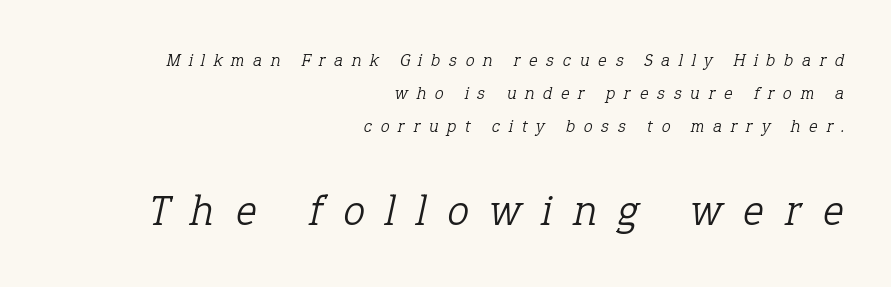
Observe the serifs anchoring each vertical stroke in this sample. No letter is thick-stroked: the sample isn't bold. Lines of text with bare space underneath. Which chunk is bigger? The second one — the bottom block dwarfs the top.
